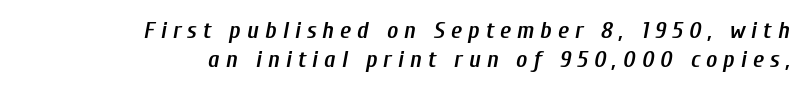
Firm but not heavy-handed strokes: this text is semibold. This rendering uses right alignment, leaving the left contour irregular. Letters rest on an invisible, unmarked baseline. It's the slanting kind of type.
